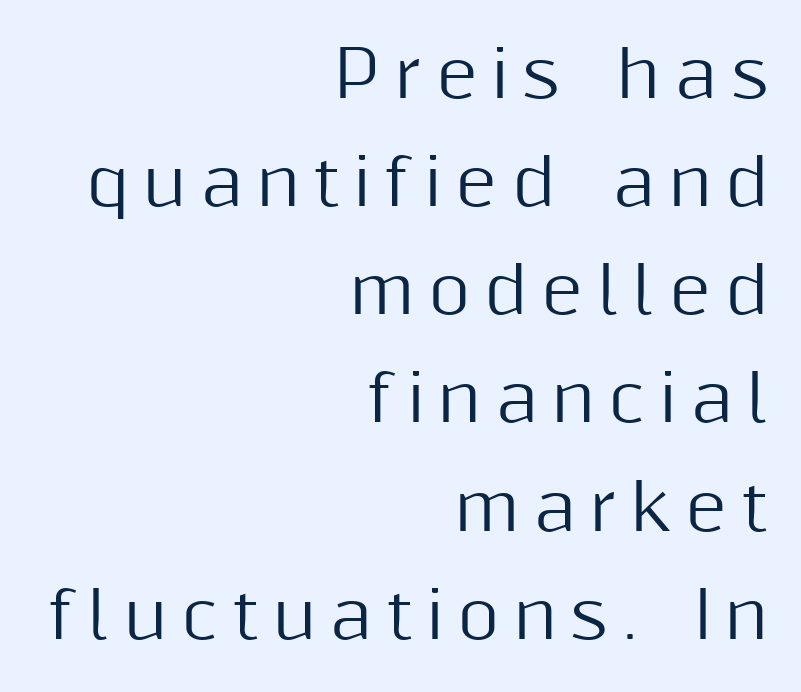
Q: Is the text italic (slanted)? A: No, it is upright.
Q: Is the typeface a serif or a sans-serif typeface? A: Sans-serif.
Q: Is the text underlined? A: No.
Q: How is the paragraph aligned? A: Right-aligned.
Q: Is the spacing between letters normal or unusually wide? A: Unusually wide.
Q: Is the spacing between lines tight, normal or loose? A: Normal.
Q: Width (condensed, normal, or wide)? A: Normal.
Q: Stroke contrast? A: Medium.
Q: x-height? A: Medium.
Q: Monospaced? A: No.
